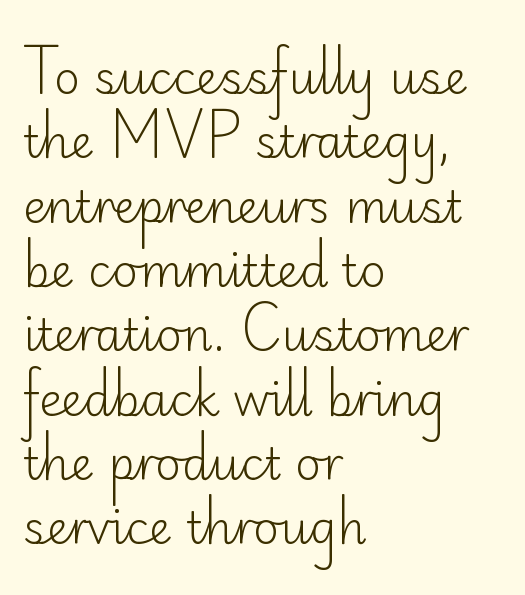
The image shows 45 px light sans-serif type, upright; set left-aligned, normal line spacing (1.43x), normal letter spacing, not underlined; low stroke contrast and a small x-height.
